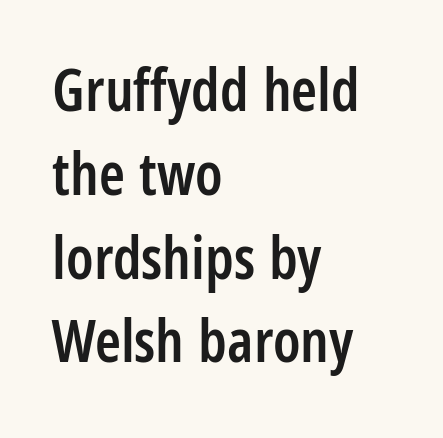
The image shows 59 px semibold, condensed sans-serif type, upright; set left-aligned, normal line spacing (1.42x), normal letter spacing, not underlined; low stroke contrast and a large x-height.
